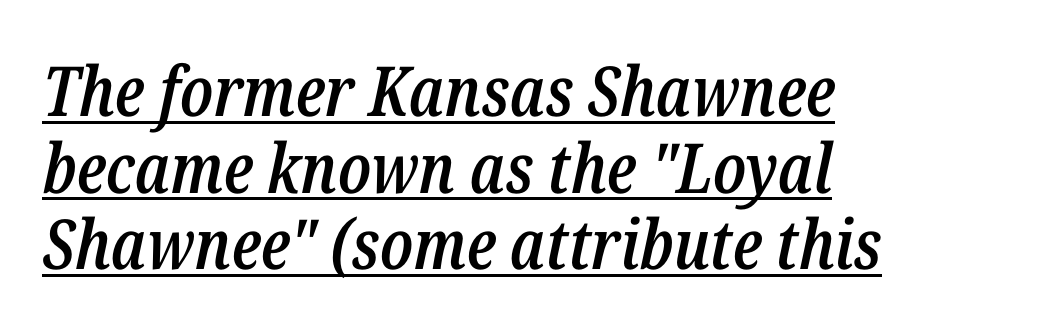
This is underlined copy, the kind a proofreader might mark for attention. A typesetter would call this proportional, since set widths differ per character. All the whitespace from short lines collects on the right. A somewhat darkened texture: the type is semibold rather than bold. The text carries the slant typical of an italic or oblique font.
